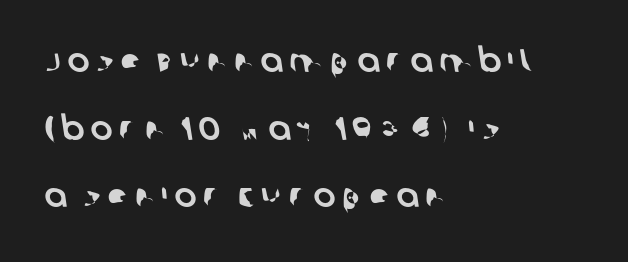
The image shows 33 px sans-serif type; set left-aligned, loose line spacing (2.05x), not underlined; low stroke contrast and a large x-height.
